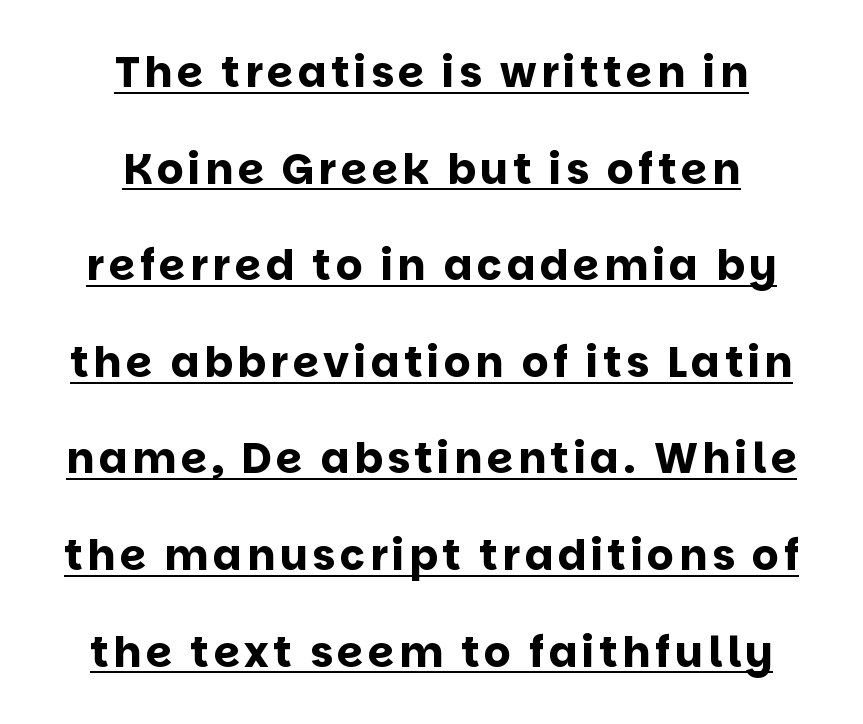
Q: Is the text bold? A: Yes.
Q: Is the text italic (slanted)? A: No, it is upright.
Q: Is the typeface a serif or a sans-serif typeface? A: Sans-serif.
Q: Is the text underlined? A: Yes.
Q: How is the paragraph aligned? A: Centered.
Q: Is the spacing between lines tight, normal or loose? A: Loose.
Q: Width (condensed, normal, or wide)? A: Normal.
Q: Stroke contrast? A: Low.
Q: x-height? A: Large.
Q: Monospaced? A: No.
